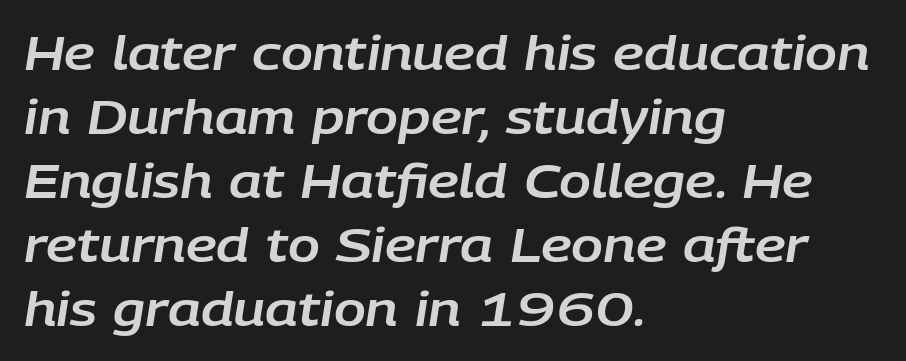
{"italic": "yes", "lean": "right", "slant_degrees": 9, "width": "normal", "stroke_contrast": "low", "x_height": "large", "monospaced": "no", "underline": "no", "align": "left", "line_spacing": "normal", "line_spacing_ratio": 1.36, "letter_spacing": "normal", "letter_spacing_em": 0.0, "glyph_px": 47}
